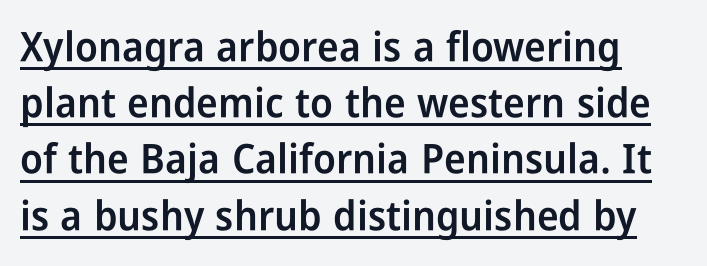
The image shows 41 px semibold, condensed sans-serif type, upright; set normal line spacing (1.37x), normal letter spacing, underlined; low stroke contrast and a medium x-height.
